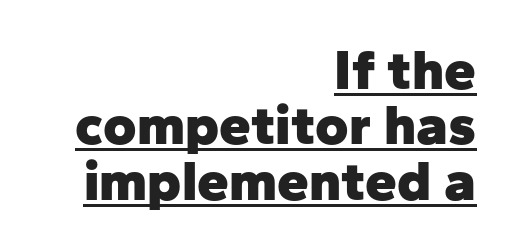
Q: Is the text bold? A: Yes.
Q: Is the text italic (slanted)? A: No, it is upright.
Q: Is the typeface a serif or a sans-serif typeface? A: Sans-serif.
Q: Is the text underlined? A: Yes.
Q: How is the paragraph aligned? A: Right-aligned.
Q: Is the spacing between letters normal or unusually wide? A: Normal.
Q: Is the spacing between lines tight, normal or loose? A: Tight.
Q: Width (condensed, normal, or wide)? A: Normal.
Q: Stroke contrast? A: Low.
Q: x-height? A: Medium.
Q: Monospaced? A: No.
